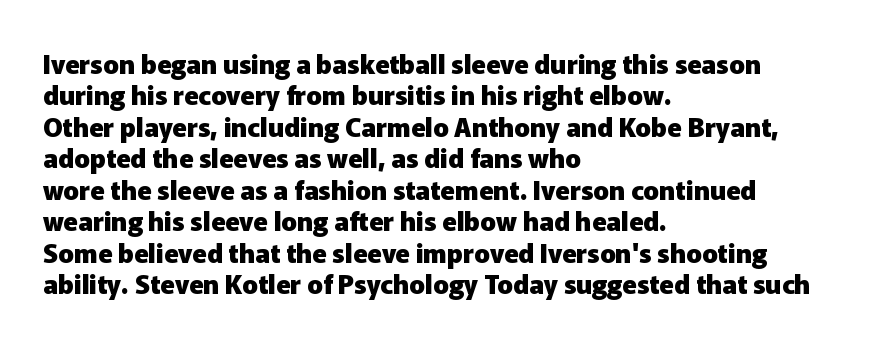
The image shows 26 px bold type, upright; set left-aligned, line spacing 1.21x, normal letter spacing, not underlined.
